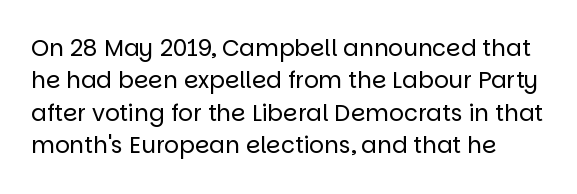
Q: Is the text bold? A: No.
Q: Is the text italic (slanted)? A: No, it is upright.
Q: Is the text underlined? A: No.
Q: Is the spacing between letters normal or unusually wide? A: Normal.
Q: Is the spacing between lines tight, normal or loose? A: Normal.
